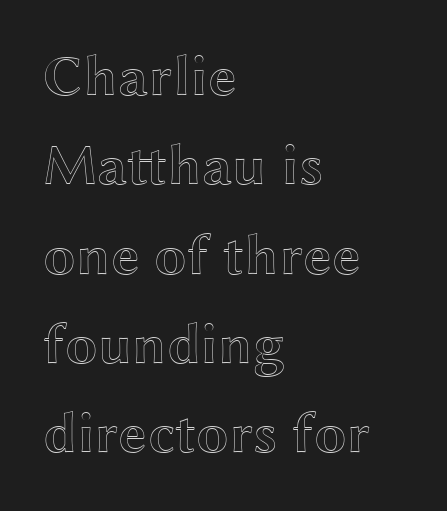
{"italic": "no", "width": "wide", "x_height": "medium", "monospaced": "no", "underline": "no", "align": "left", "line_spacing": "normal", "line_spacing_ratio": 1.54, "letter_spacing": "normal", "letter_spacing_em": 0.0, "glyph_px": 58}
